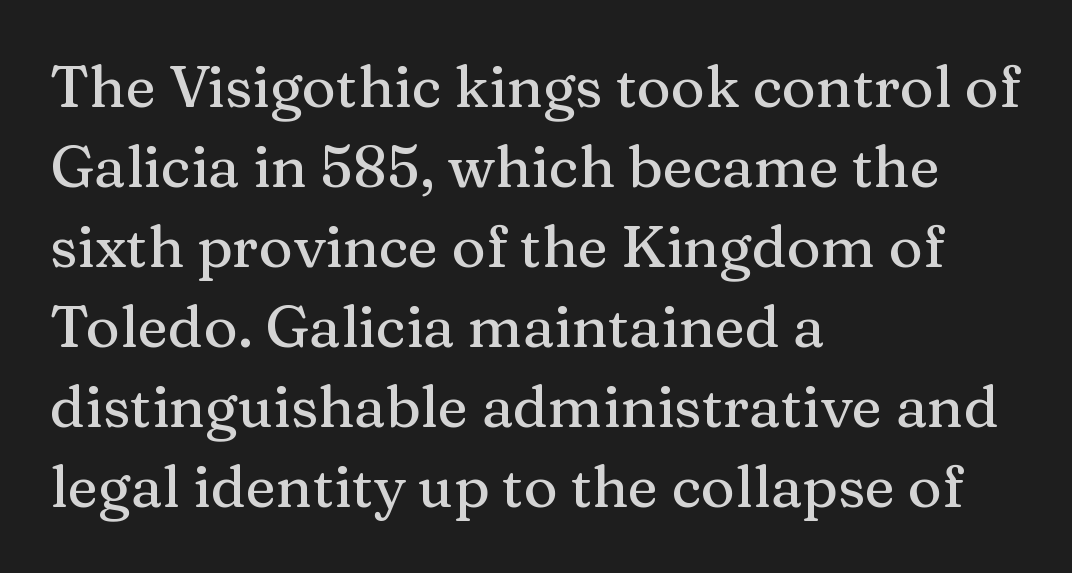
The image shows 58 px serif type, upright; set left-aligned, normal line spacing (1.38x), normal letter spacing, not underlined; medium stroke contrast and a medium x-height.
